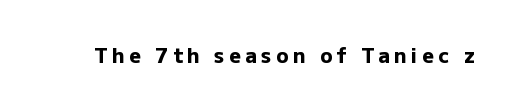
Each row of text sits above clean, open space. Short note: letters widely spaced. I'd describe the lettering as bold — thick and assertive. No italicization has been applied; the sample stays upright.
